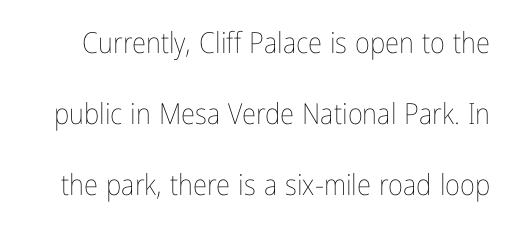
The image shows 29 px thin, condensed type, upright; set loose line spacing (2.44x), normal letter spacing, not underlined; low stroke contrast and a medium x-height.
